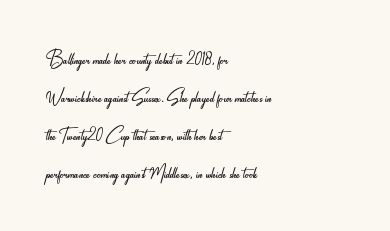
Q: Is the text bold? A: No.
Q: Is the text italic (slanted)? A: Yes.
Q: Is the text underlined? A: No.
Q: How is the paragraph aligned? A: Left-aligned.
Q: Is the spacing between letters normal or unusually wide? A: Normal.
Q: Is the spacing between lines tight, normal or loose? A: Normal.
